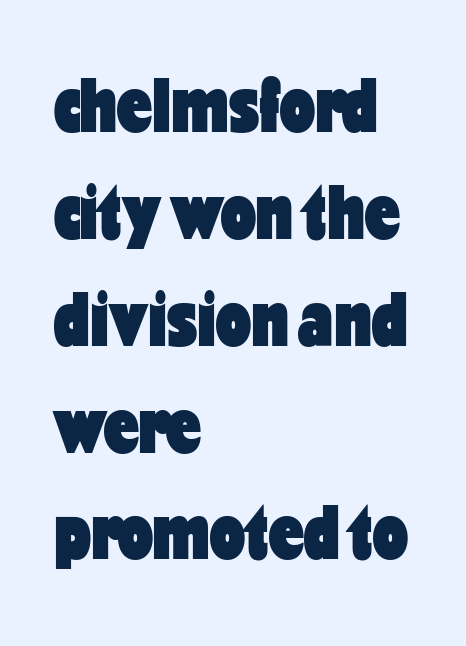
{"serif": "no", "italic": "no", "bold": "yes", "weight": "heavy", "width": "condensed", "stroke_contrast": "low", "x_height": "medium", "monospaced": "no", "underline": "no", "align": "left", "line_spacing": "normal", "line_spacing_ratio": 1.37, "letter_spacing": "normal", "letter_spacing_em": 0.0, "glyph_px": 78}
